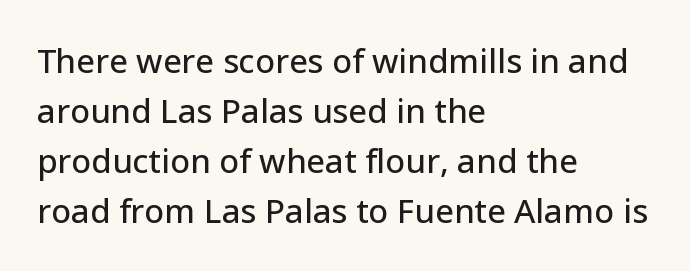
Q: Is the text italic (slanted)? A: No, it is upright.
Q: Is the typeface a serif or a sans-serif typeface? A: Sans-serif.
Q: Is the text underlined? A: No.
Q: How is the paragraph aligned? A: Left-aligned.
Q: Is the spacing between letters normal or unusually wide? A: Normal.
Q: Is the spacing between lines tight, normal or loose? A: Normal.
Q: Width (condensed, normal, or wide)? A: Normal.
Q: Stroke contrast? A: Low.
Q: x-height? A: Medium.
Q: Monospaced? A: No.
